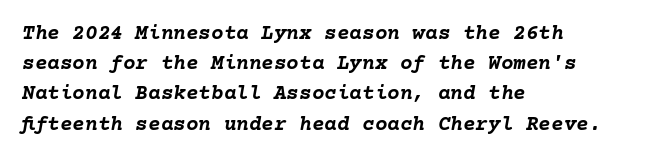
Yep, that's italic — everything's leaning. Each word holds together tightly as a unit, with standard inter-letter gaps. The baseline area is clear. Horizontal bands of white between lines are of average thickness. One-word summary of the alignment: left. Typographic density is high because the face is bold.
